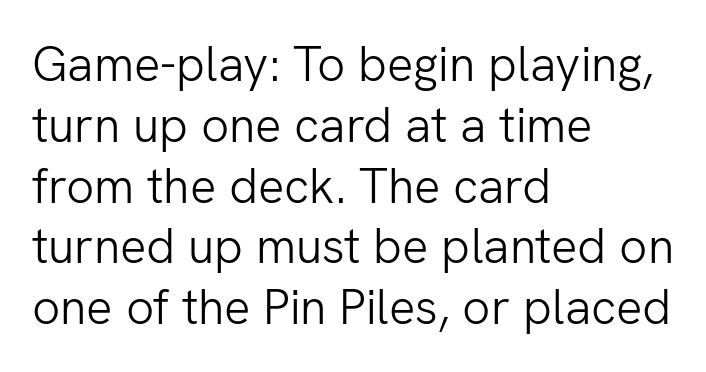
{"serif": "no", "italic": "no", "bold": "no", "weight": "light", "width": "normal", "stroke_contrast": "low", "x_height": "medium", "monospaced": "no", "underline": "no", "align": "left", "line_spacing_ratio": 1.24, "letter_spacing": "normal", "letter_spacing_em": 0.0, "glyph_px": 49}
